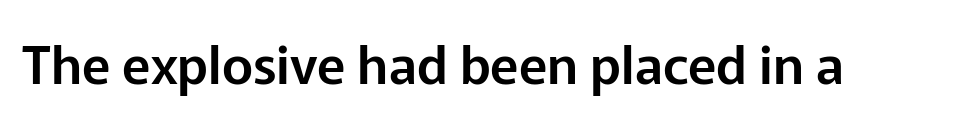
This is the regular roman posture of the typeface. The area under the type is left untouched. The passage shown has conventional tracking throughout. The text was rendered using a sans face with plain stroke endings. Spacing verdict: proportional, widths tailored to each character.
